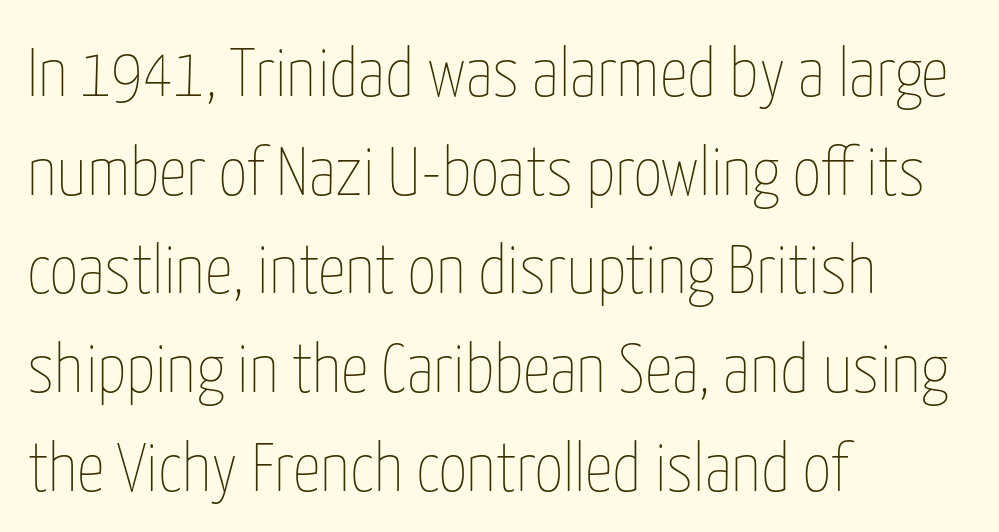
The image shows 69 px thin, condensed type, upright; set left-aligned, normal line spacing (1.43x), normal letter spacing, not underlined; low stroke contrast and a medium x-height.
